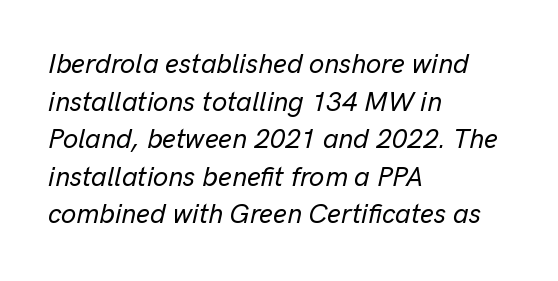
Q: Is the text italic (slanted)? A: Yes, it leans right by about 13 degrees.
Q: Is the text underlined? A: No.
Q: How is the paragraph aligned? A: Left-aligned.
Q: Is the spacing between letters normal or unusually wide? A: Normal.
Q: Is the spacing between lines tight, normal or loose? A: Normal.
